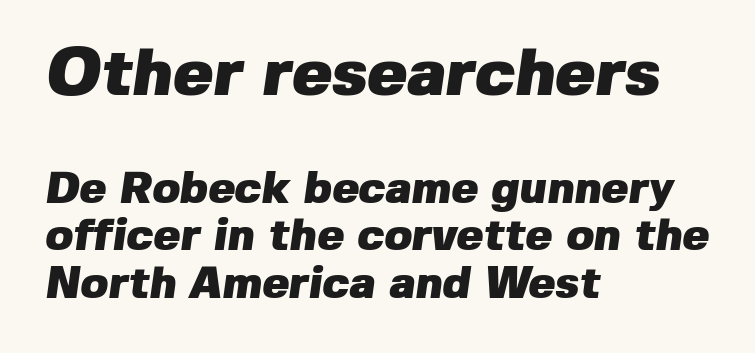
{"serif": "no", "bold": "yes", "weight": "heavy", "width": "normal", "stroke_contrast": "low", "x_height": "medium", "monospaced": "no", "underline": "no", "align": "left", "line_spacing": "tight", "line_spacing_ratio": 1.06, "letter_spacing": "normal", "letter_spacing_em": 0.0, "larger_block": "first", "size_ratio": 1.49, "glyph_px": 67}
